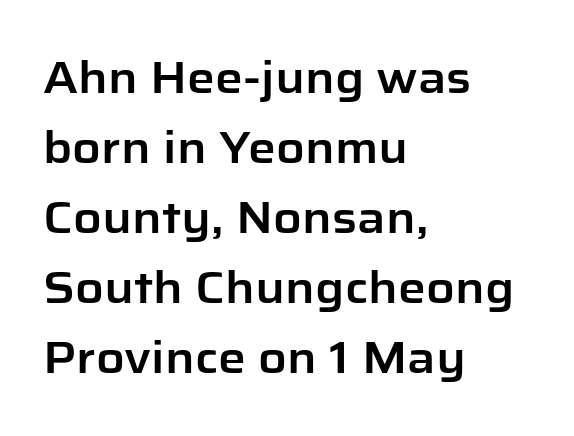
The image shows 44 px sans-serif type, upright; set left-aligned, normal line spacing (1.59x), normal letter spacing, not underlined; low stroke contrast and a medium x-height.
